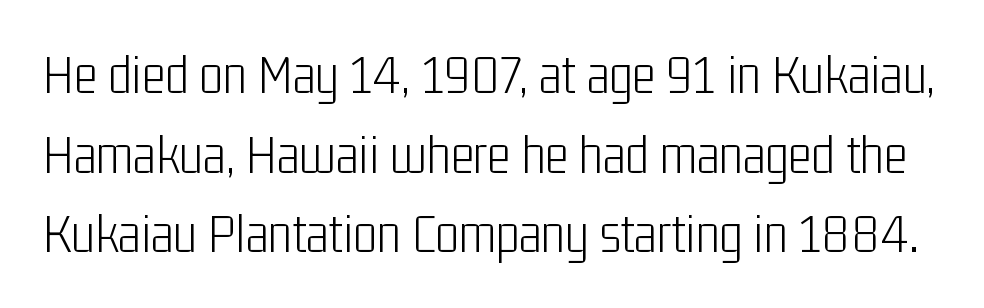
Q: Is the text bold? A: No.
Q: Is the text italic (slanted)? A: No, it is upright.
Q: Is the typeface a serif or a sans-serif typeface? A: Sans-serif.
Q: Is the text underlined? A: No.
Q: Is the spacing between letters normal or unusually wide? A: Normal.
Q: Is the spacing between lines tight, normal or loose? A: Normal.
Q: Width (condensed, normal, or wide)? A: Condensed.
Q: Stroke contrast? A: Low.
Q: x-height? A: Medium.
Q: Monospaced? A: No.
